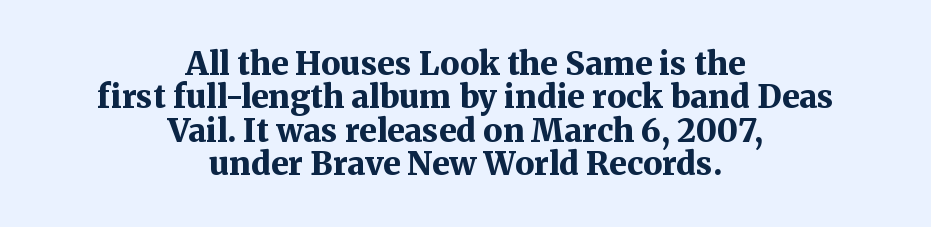
The image shows 32 px bold serif type, upright; set centered, tight line spacing (1.04x), normal letter spacing, not underlined; medium stroke contrast and a medium x-height.
